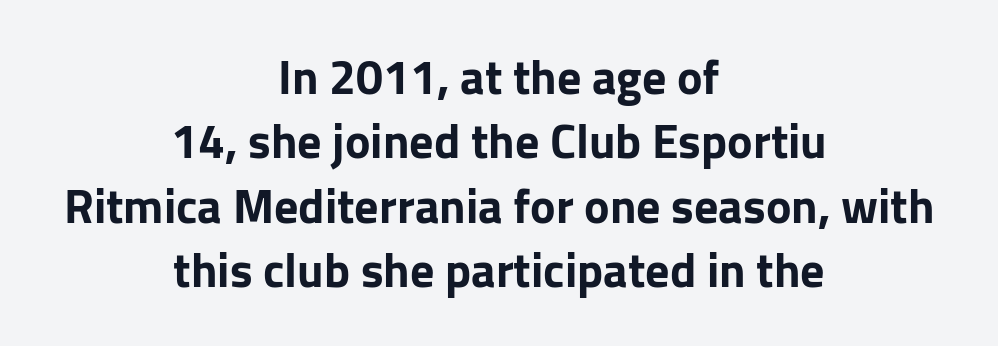
Q: Is the text bold? A: Yes.
Q: Is the text italic (slanted)? A: No, it is upright.
Q: Is the typeface a serif or a sans-serif typeface? A: Sans-serif.
Q: Is the text underlined? A: No.
Q: How is the paragraph aligned? A: Centered.
Q: Is the spacing between letters normal or unusually wide? A: Normal.
Q: Is the spacing between lines tight, normal or loose? A: Normal.
Q: Width (condensed, normal, or wide)? A: Normal.
Q: Stroke contrast? A: Low.
Q: x-height? A: Medium.
Q: Monospaced? A: No.
